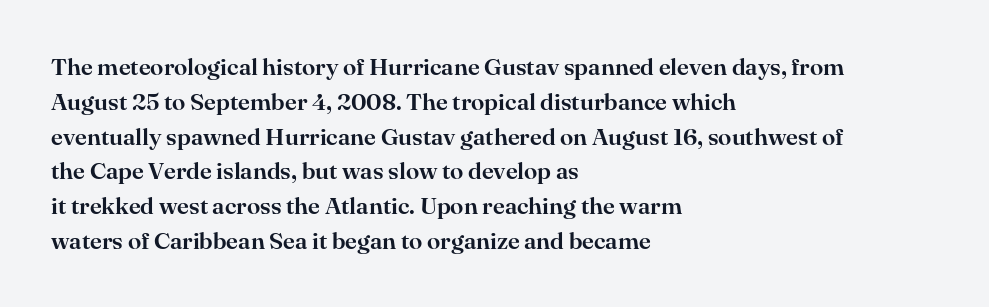
Q: Is the text italic (slanted)? A: No, it is upright.
Q: Is the text underlined? A: No.
Q: How is the paragraph aligned? A: Left-aligned.
Q: Is the spacing between letters normal or unusually wide? A: Normal.
Q: Is the spacing between lines tight, normal or loose? A: Normal.
